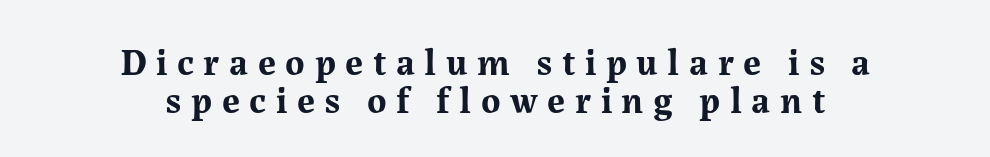
This sample trades vertical openness for compactness between lines. Does the type have serifs? Yes, each stem ends in a small foot. The sample has been set heavy, in full bold. Clear beneath every line of the passage. This rendering uses center alignment, leaving both contours irregular but symmetric.
